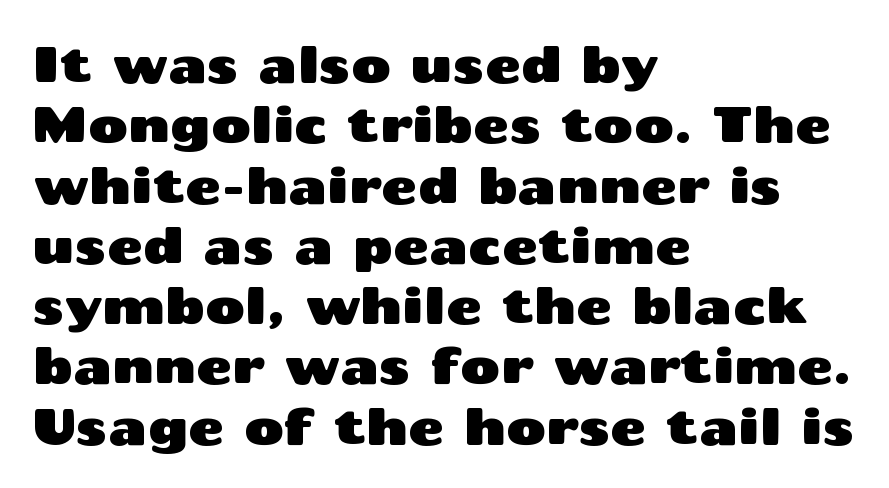
{"serif": "no", "italic": "no", "width": "wide", "stroke_contrast": "medium", "x_height": "medium", "monospaced": "no", "underline": "no", "align": "left", "line_spacing_ratio": 1.23, "letter_spacing": "normal", "letter_spacing_em": 0.0, "glyph_px": 49}
